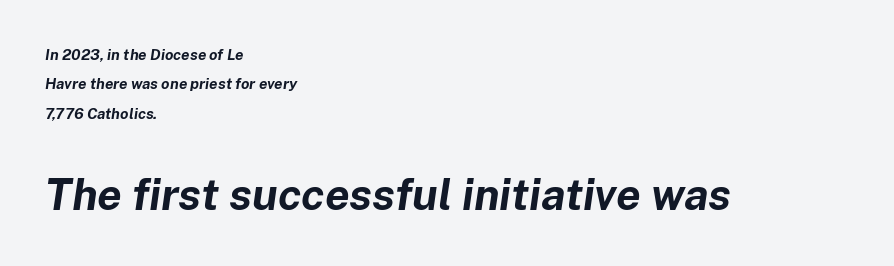
{"italic": "yes", "lean": "right", "slant_degrees": 8, "bold": "yes", "weight": "bold", "width": "normal", "stroke_contrast": "low", "x_height": "medium", "monospaced": "no", "underline": "no", "align": "left", "line_spacing": "loose", "line_spacing_ratio": 1.96, "letter_spacing": "normal", "letter_spacing_em": 0.0, "larger_block": "second", "size_ratio": 2.93, "glyph_px": 44}
